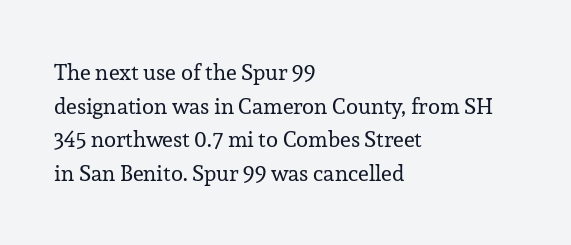
{"italic": "no", "bold": "no", "underline": "no", "align": "left", "line_spacing": "normal", "line_spacing_ratio": 1.53, "letter_spacing": "normal", "letter_spacing_em": 0.0, "glyph_px": 22}
